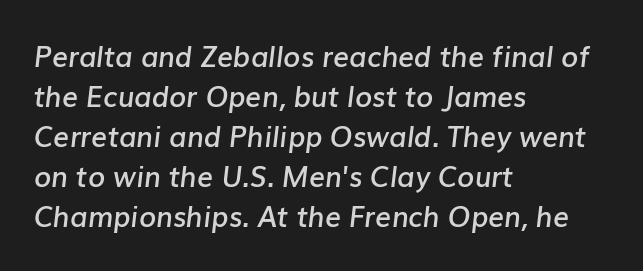
How are the letters spaced? Ordinarily, with no added tracking. When letters slant like this, we call the style italic. Spacing verdict: proportional, widths tailored to each character. The passage shown is semibold, sitting just below true bold. Only glyphs here, with clear space below each row.
